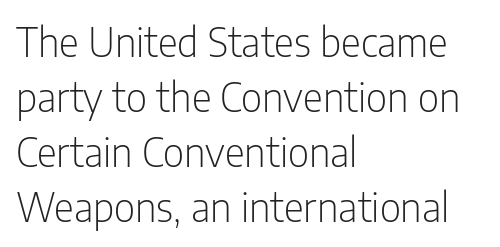
{"serif": "no", "italic": "no", "bold": "no", "weight": "light", "width": "condensed", "stroke_contrast": "low", "x_height": "medium", "monospaced": "no", "underline": "no", "align": "left", "line_spacing": "normal", "line_spacing_ratio": 1.41, "letter_spacing": "normal", "letter_spacing_em": 0.0, "glyph_px": 39}
